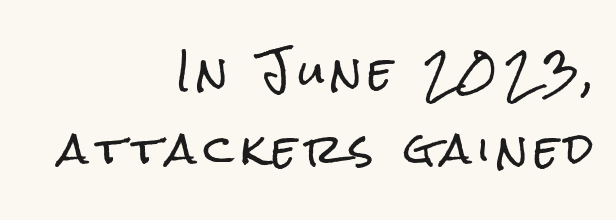
Does the lettering tilt? It doesn't — this is upright. Glance below the letters and you will spot only blank space. Letterform terminals end flat and unadorned throughout the passage. Teacher's note: observe the even right margin — that is flush-right alignment. A typesetter would call this proportional, since set widths differ per character.
